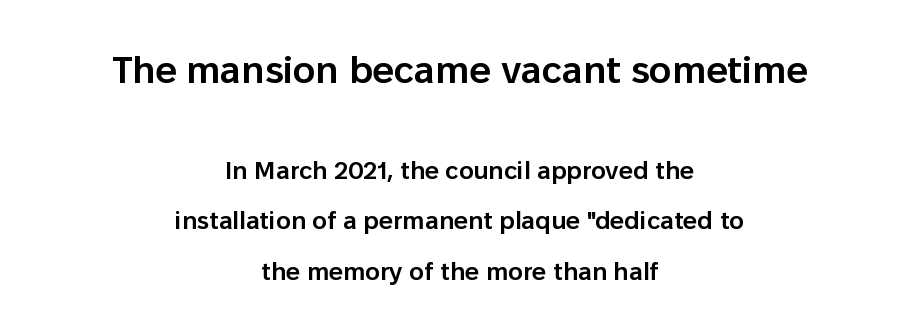
Q: Is the text bold? A: Semi-bold.
Q: Is the text italic (slanted)? A: No, it is upright.
Q: Is the typeface a serif or a sans-serif typeface? A: Sans-serif.
Q: Is the text underlined? A: No.
Q: How is the paragraph aligned? A: Centered.
Q: Is the spacing between letters normal or unusually wide? A: Normal.
Q: Is the spacing between lines tight, normal or loose? A: Loose.
Q: Which block of text is set in a larger size, the first (top) or the second (bottom)? A: The first (top) one.
Q: Width (condensed, normal, or wide)? A: Normal.
Q: Stroke contrast? A: Low.
Q: x-height? A: Medium.
Q: Monospaced? A: No.
